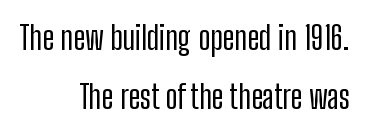
The image shows 33 px condensed sans-serif type, upright; set right-aligned, line spacing 1.78x, normal letter spacing, not underlined; low stroke contrast and a medium x-height.
